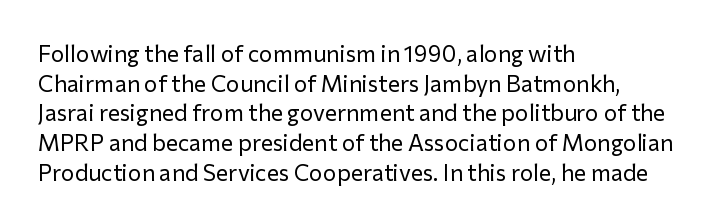
The image shows 23 px text type, upright; set left-aligned, normal line spacing (1.29x), normal letter spacing, not underlined.
